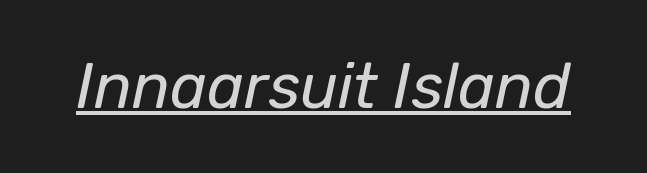
The image shows 63 px regular-weight type, italic (leaning right); set normal letter spacing, underlined; low stroke contrast and a medium x-height.
